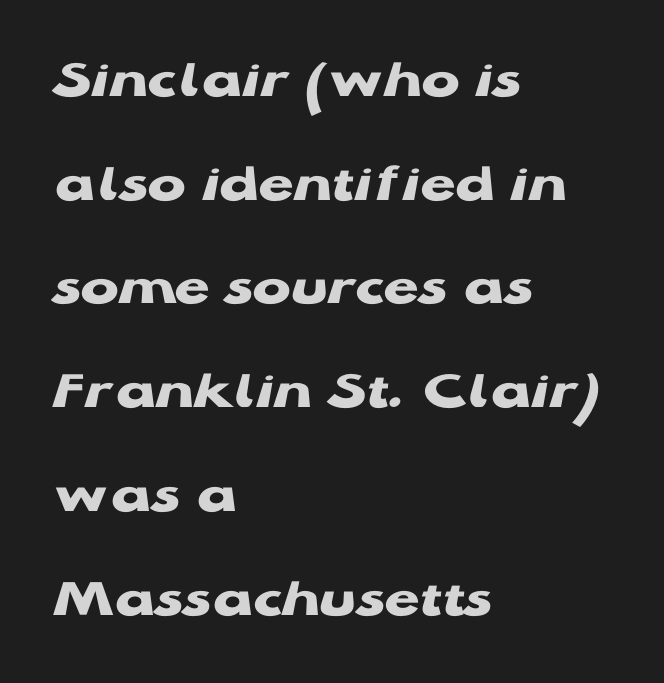
The image shows 57 px heavy, wide sans-serif type, upright; set left-aligned, line spacing 1.82x, normal letter spacing, not underlined; low stroke contrast and a medium x-height.
